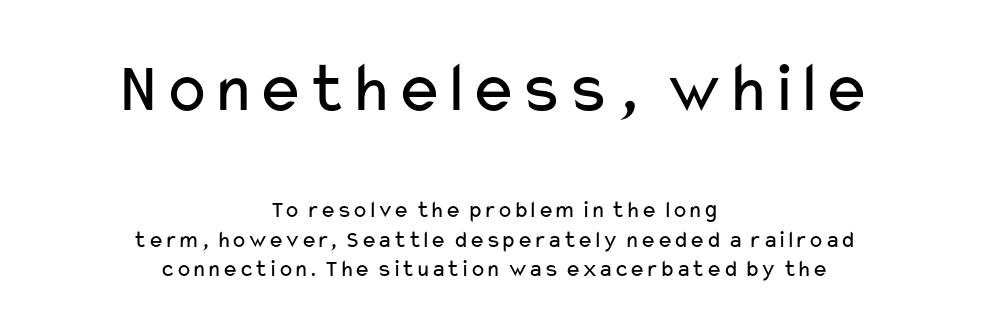
The image shows 72 px regular-weight, wide sans-serif type, upright; set centered, line spacing 1.22x, normal letter spacing, not underlined; the first (top) block is 3.0x larger; low stroke contrast and a medium x-height.
